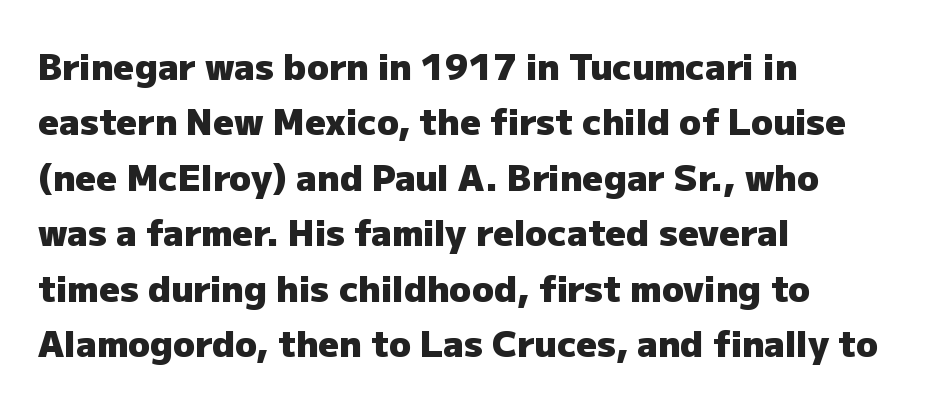
{"serif": "no", "italic": "no", "bold": "yes", "weight": "heavy", "width": "normal", "stroke_contrast": "low", "x_height": "medium", "monospaced": "no", "underline": "no", "align": "left", "line_spacing": "normal", "line_spacing_ratio": 1.54, "letter_spacing": "normal", "letter_spacing_em": 0.0, "glyph_px": 36}
